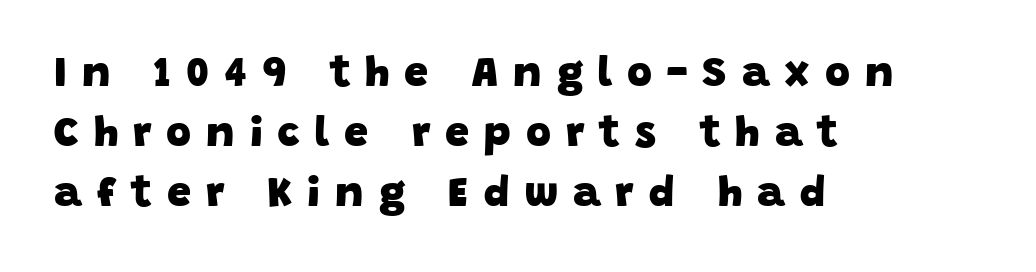
Proportional: the letters do not fall into vertical columns. Typographic density is high because the face is bold. Words float on clear page, feet unadorned. The passage shown is typeset with a sans-serif family. The gaps between neighbouring characters are conspicuously large.
